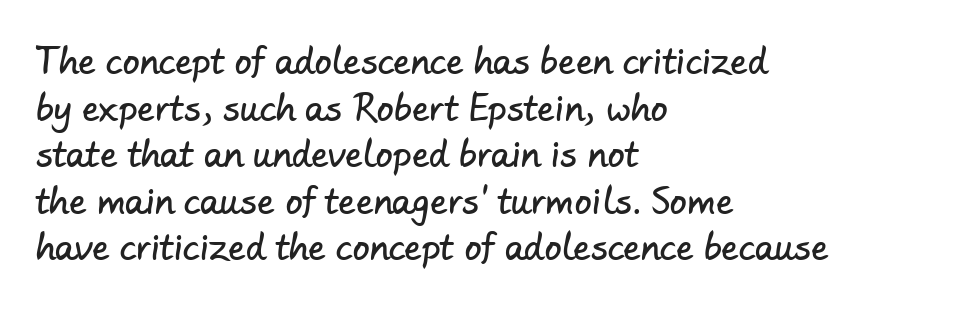
{"serif": "no", "width": "normal", "stroke_contrast": "low", "x_height": "small", "monospaced": "no", "underline": "no", "align": "left", "line_spacing": "normal", "line_spacing_ratio": 1.37, "letter_spacing": "normal", "letter_spacing_em": 0.0, "glyph_px": 34}
